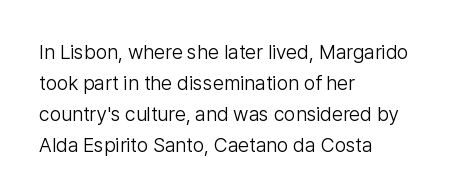
The face looks like a standard text weight, possibly lighter. The type is set solid horizontally, with unmodified tracking. The lettering stays uniformly vertical, giving the passage a roman look. Leading: standard. Casual observation: everything's shoved over to the left.
